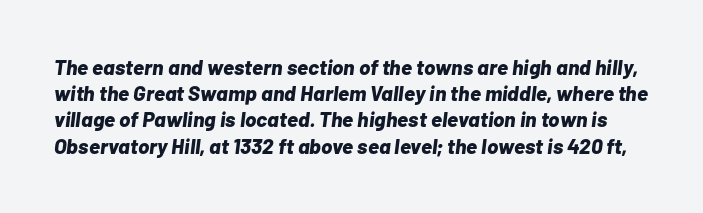
The image shows 21 px bold type, italic (leaning right); set normal line spacing (1.25x), normal letter spacing, not underlined.
